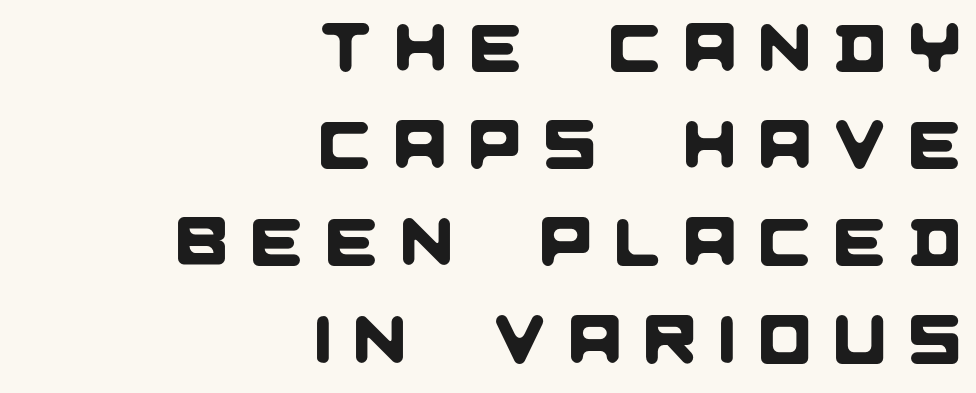
The baseline area is clear. Compared with typical paragraphs, the rows here are spaced about the same. The lines are quadded right. Tracking here is generous; glyphs stand well apart from one another.
